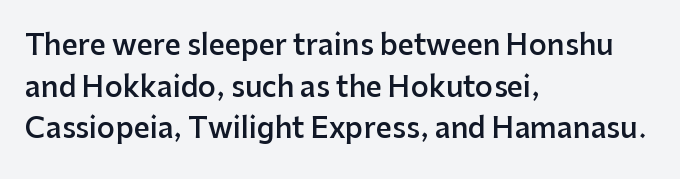
The image shows 28 px semibold sans-serif type, upright; set left-aligned, normal line spacing (1.49x), normal letter spacing, not underlined; low stroke contrast and a medium x-height.
